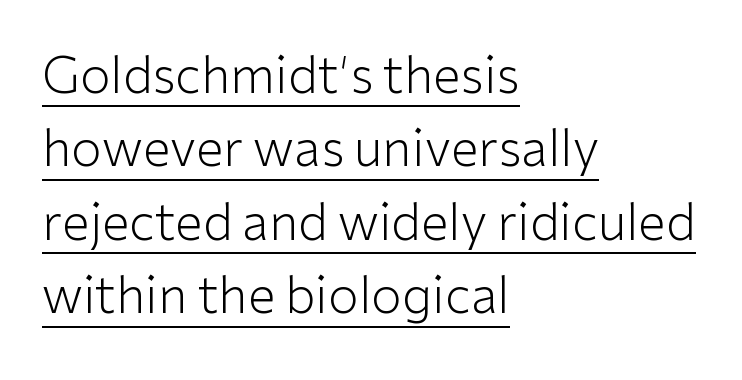
Stem width sits at or under what a default text font uses. Regarding leading, the lines here are spaced in the standard way. The gaps between neighbouring characters are ordinary and unremarkable. Tall strokes in this sample are plumb rather than angled. Underlining? Definitely there. These lines stack with their left ends in a neat column.
